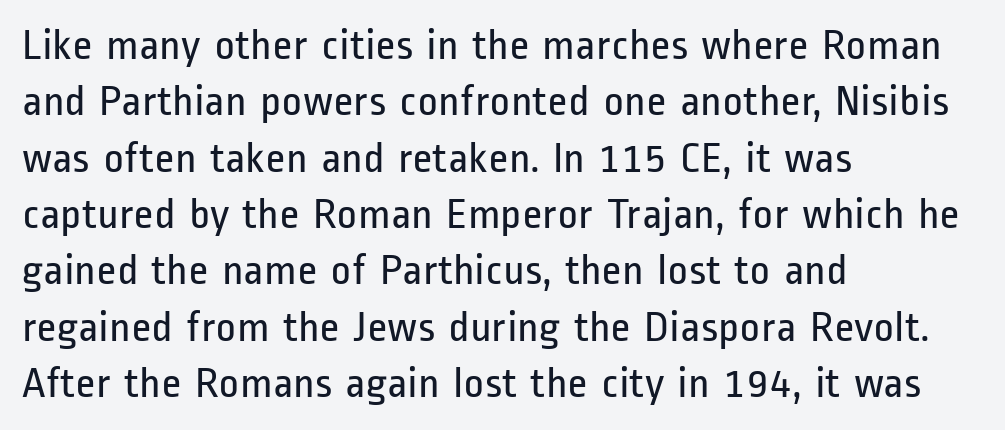
{"serif": "no", "italic": "no", "bold": "no", "weight": "regular", "width": "condensed", "stroke_contrast": "low", "x_height": "medium", "monospaced": "no", "underline": "no", "align": "left", "line_spacing": "normal", "line_spacing_ratio": 1.28, "letter_spacing": "normal", "letter_spacing_em": 0.0, "glyph_px": 44}
